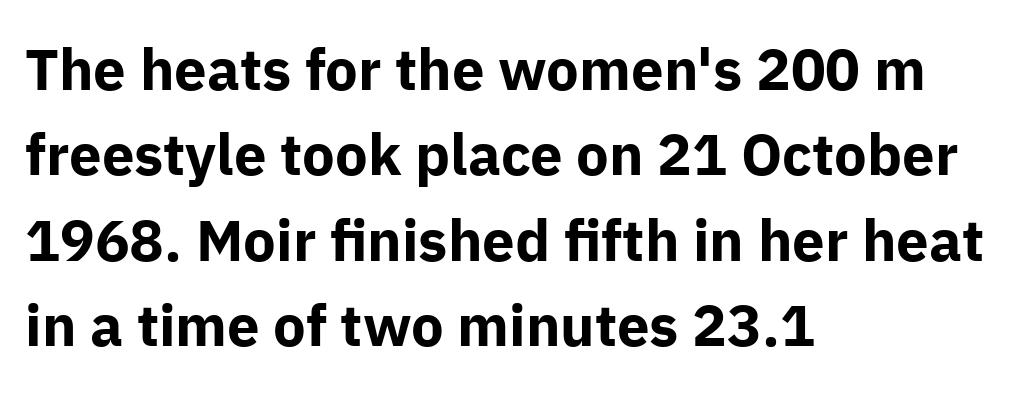
The rendering uses a moderate line-height, typical for paragraphs. One-word summary of the alignment: left. Is there any slant? The stems are plumb. The text was rendered using a sans face with plain stroke endings.
